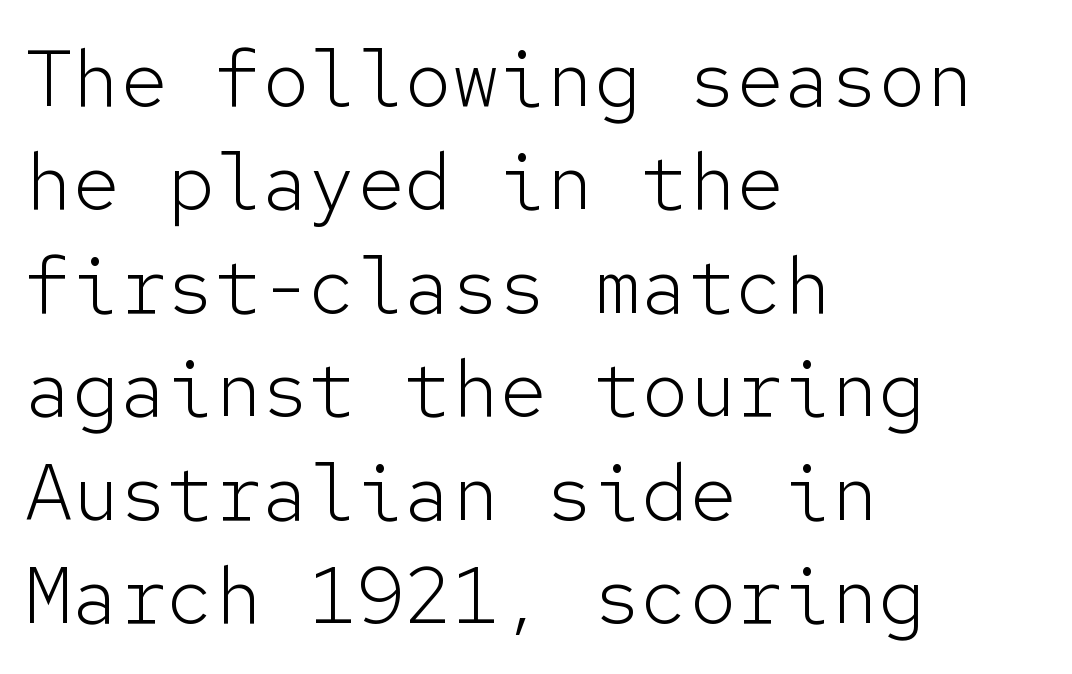
The image shows 79 px light sans-serif type, upright, monospaced; set left-aligned, normal line spacing (1.31x), normal letter spacing, not underlined; low stroke contrast and a medium x-height.
